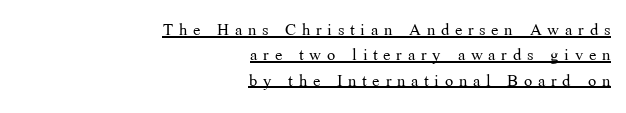
{"italic": "no", "bold": "no", "underline": "yes", "align": "right", "line_spacing": "tight", "line_spacing_ratio": 1.15, "letter_spacing": "wide", "letter_spacing_em": 0.26, "glyph_px": 22}
